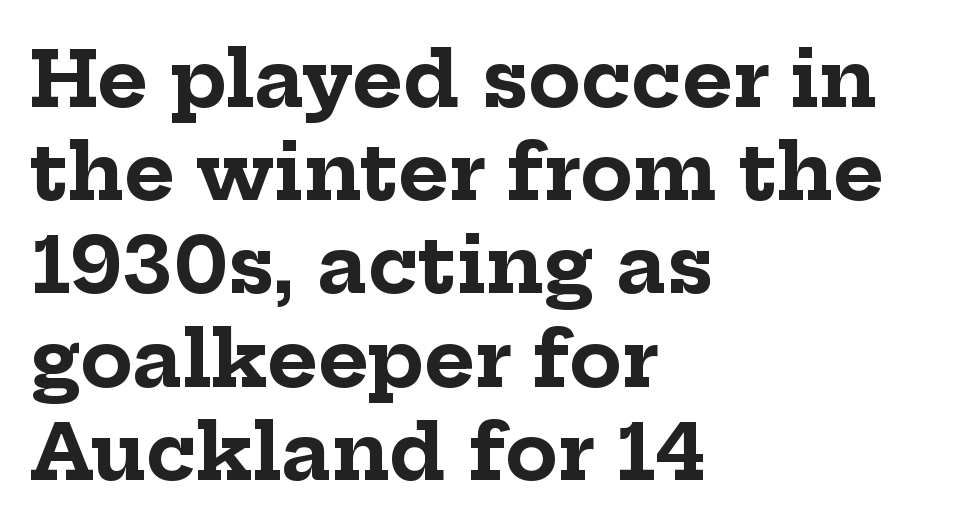
Honestly, there is no underline to notice here at all. Weight check: bold — yes, fully. Letter spacing: default. Typeset ragged right — the left edge is the straight one.
